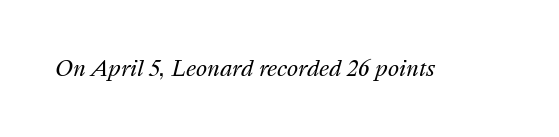
The image shows 21 px text type, italic (leaning right); set normal letter spacing, not underlined.
